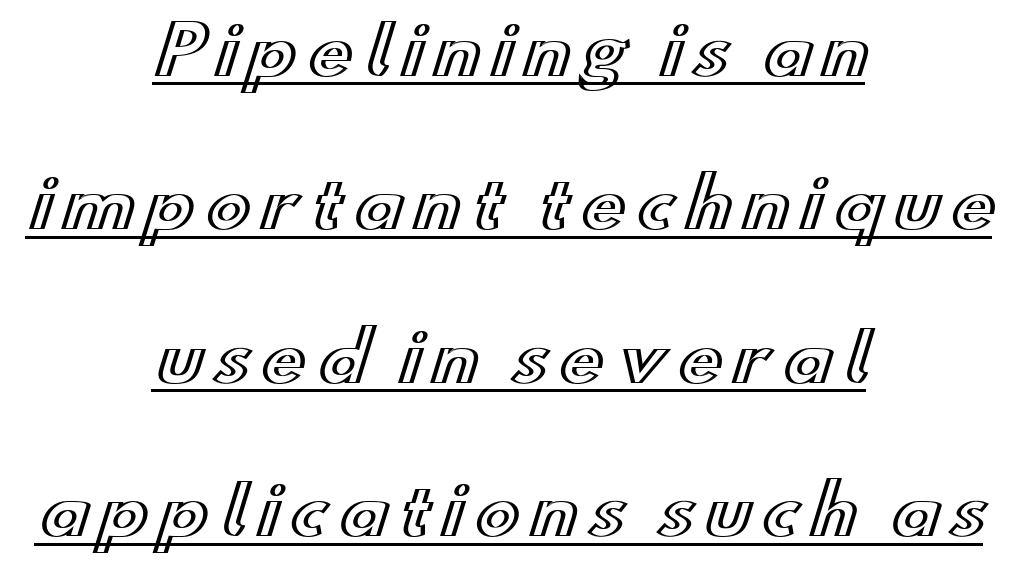
Q: Is the text italic (slanted)? A: Yes.
Q: Is the text underlined? A: Yes.
Q: How is the paragraph aligned? A: Centered.
Q: Is the spacing between lines tight, normal or loose? A: Loose.
Q: Width (condensed, normal, or wide)? A: Wide.
Q: x-height? A: Small.
Q: Monospaced? A: No.
